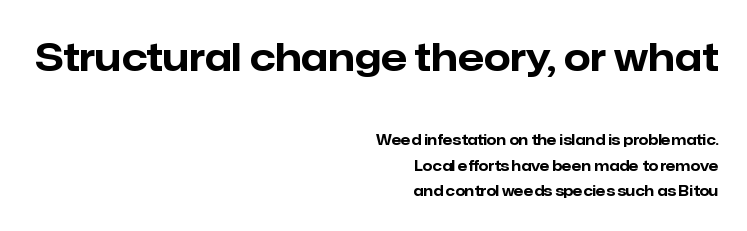
{"serif": "no", "italic": "no", "bold": "yes", "weight": "bold", "width": "normal", "stroke_contrast": "low", "x_height": "medium", "monospaced": "no", "underline": "no", "align": "right", "line_spacing_ratio": 1.83, "letter_spacing": "normal", "letter_spacing_em": 0.0, "larger_block": "first", "size_ratio": 2.71, "glyph_px": 38}
